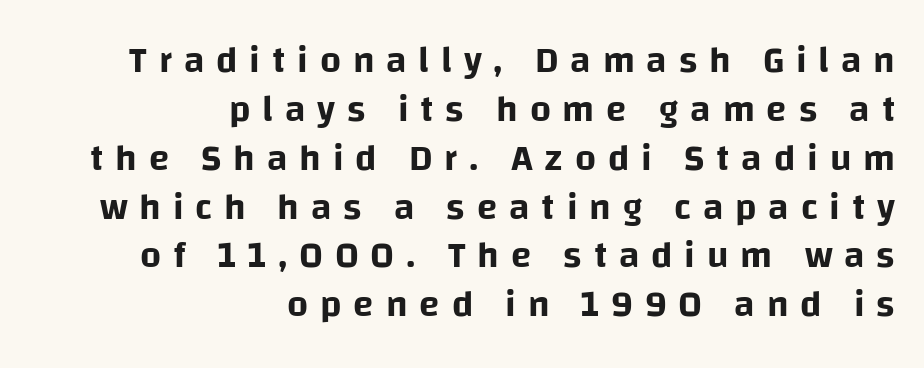
{"serif": "no", "italic": "no", "width": "normal", "stroke_contrast": "low", "x_height": "large", "monospaced": "no", "underline": "no", "align": "right", "line_spacing": "normal", "line_spacing_ratio": 1.32, "letter_spacing": "wide", "letter_spacing_em": 0.32, "glyph_px": 37}
